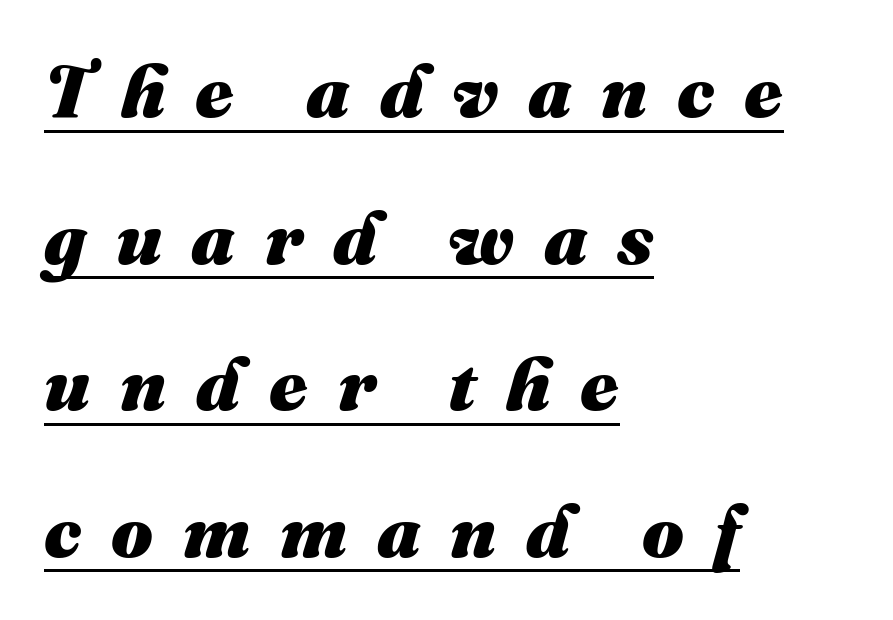
Q: Is the text bold? A: Yes.
Q: Is the text italic (slanted)? A: Yes, it leans right by about 16 degrees.
Q: Is the text underlined? A: Yes.
Q: How is the paragraph aligned? A: Left-aligned.
Q: Is the spacing between letters normal or unusually wide? A: Unusually wide.
Q: Is the spacing between lines tight, normal or loose? A: Loose.
Q: Width (condensed, normal, or wide)? A: Normal.
Q: Stroke contrast? A: Medium.
Q: x-height? A: Medium.
Q: Monospaced? A: No.
